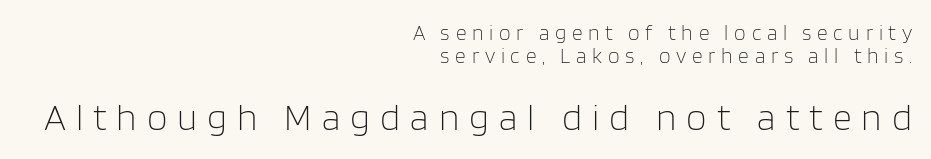
{"serif": "no", "italic": "no", "bold": "no", "weight": "light", "width": "normal", "stroke_contrast": "low", "x_height": "large", "monospaced": "no", "underline": "no", "align": "right", "line_spacing": "tight", "line_spacing_ratio": 1.09, "letter_spacing": "wide", "letter_spacing_em": 0.27, "larger_block": "second", "size_ratio": 1.76, "glyph_px": 37}
